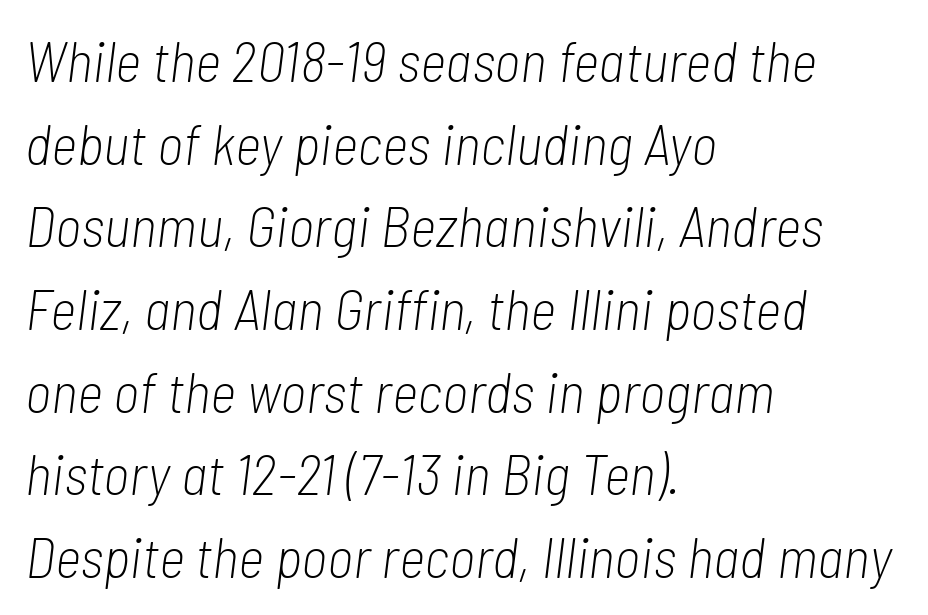
The image shows 57 px light, condensed type, italic (leaning right); set left-aligned, normal line spacing (1.45x), normal letter spacing, not underlined; low stroke contrast and a medium x-height.
